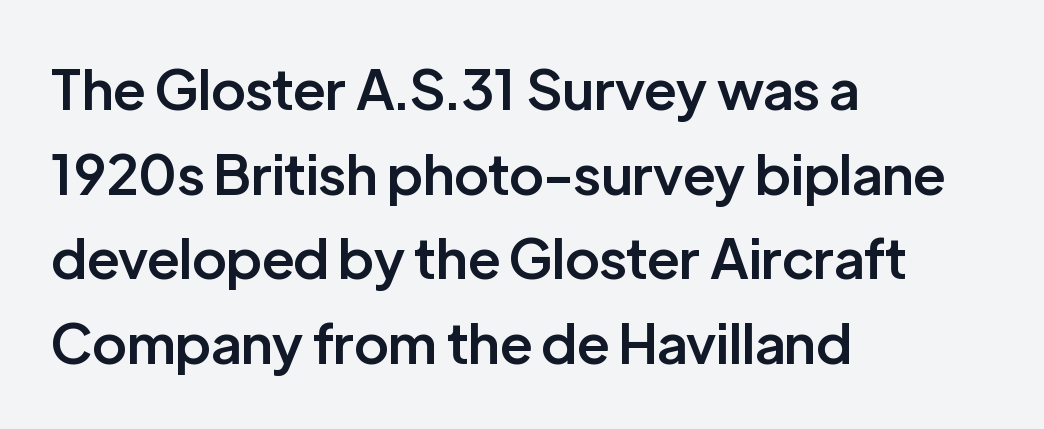
The rag falls on the right side of this text block. Strokes here are thickened, but only to semibold level. No italicization has been applied; the sample stays upright. Successive baselines arrive at the customary interval. You could not count columns in this text — the font is proportionally spaced.
